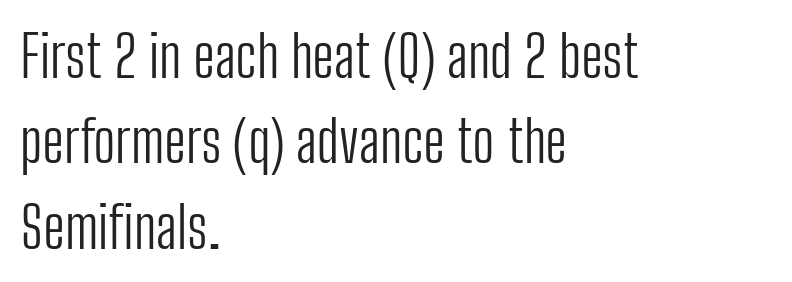
The image shows 58 px light, condensed sans-serif type, upright; set left-aligned, normal line spacing (1.47x), normal letter spacing, not underlined; low stroke contrast and a medium x-height.
